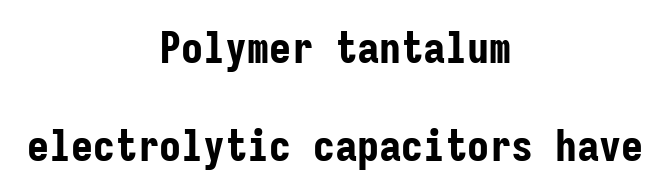
{"serif": "no", "italic": "no", "bold": "yes", "weight": "bold", "width": "condensed", "stroke_contrast": "low", "x_height": "medium", "monospaced": "yes", "underline": "no", "align": "center", "line_spacing": "loose", "line_spacing_ratio": 2.22, "letter_spacing": "normal", "letter_spacing_em": 0.0, "glyph_px": 44}
